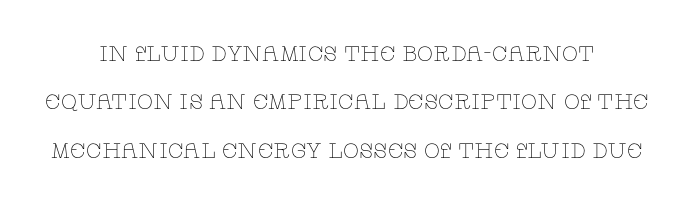
{"italic": "no", "bold": "no", "underline": "no", "line_spacing": "loose", "line_spacing_ratio": 2.3, "letter_spacing": "normal", "letter_spacing_em": 0.0, "glyph_px": 21}
